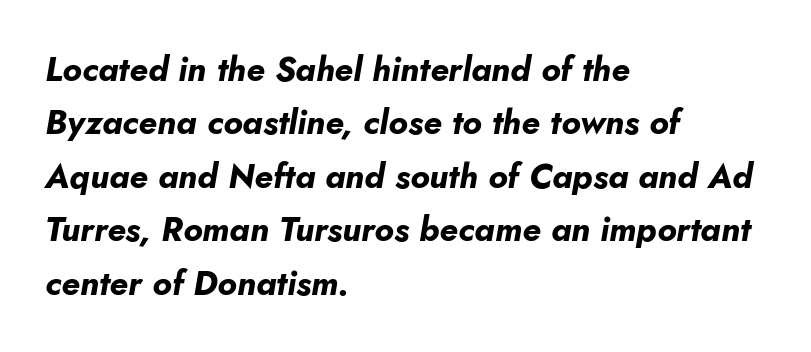
The image shows 34 px bold type, italic (leaning right); set left-aligned, normal line spacing (1.57x), normal letter spacing, not underlined; low stroke contrast and a small x-height.
